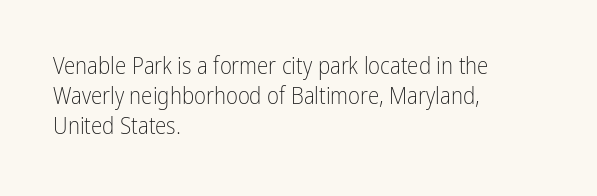
The image shows 23 px text type, upright; set left-aligned, normal line spacing (1.3x), normal letter spacing, not underlined.
